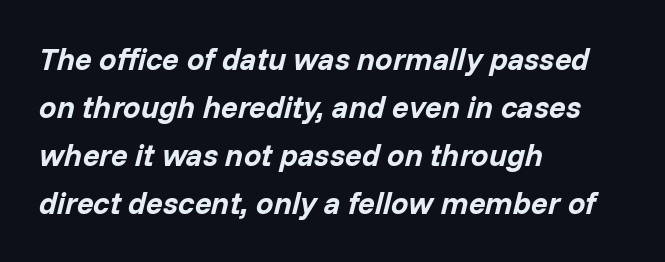
Q: Is the text bold? A: Yes.
Q: Is the text italic (slanted)? A: Yes, it leans right by about 14 degrees.
Q: Is the text underlined? A: No.
Q: How is the paragraph aligned? A: Left-aligned.
Q: Is the spacing between letters normal or unusually wide? A: Normal.
Q: Is the spacing between lines tight, normal or loose? A: Normal.
Q: Width (condensed, normal, or wide)? A: Normal.
Q: Stroke contrast? A: Low.
Q: x-height? A: Medium.
Q: Monospaced? A: No.
